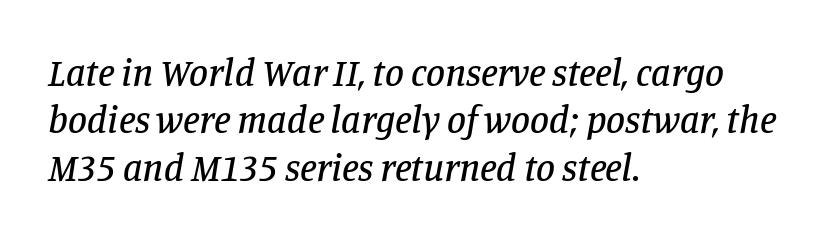
{"serif": "yes", "italic": "yes", "lean": "right", "slant_degrees": 11, "width": "normal", "stroke_contrast": "low", "x_height": "large", "monospaced": "no", "underline": "no", "align": "left", "line_spacing": "normal", "line_spacing_ratio": 1.25, "letter_spacing": "normal", "letter_spacing_em": 0.0, "glyph_px": 38}
